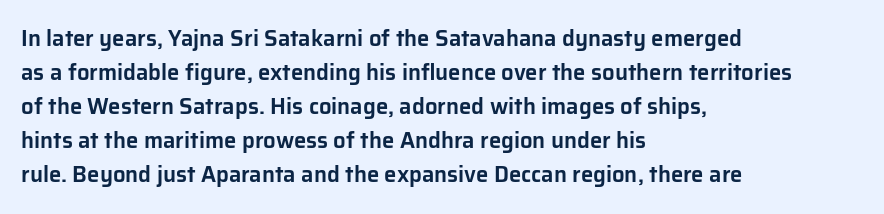
The image shows 22 px text type, upright; set left-aligned, normal line spacing (1.55x), normal letter spacing, not underlined.
